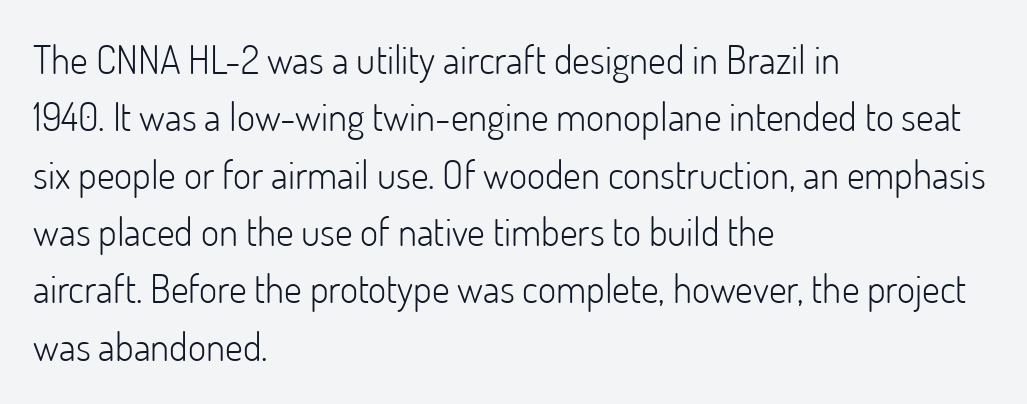
{"serif": "no", "italic": "no", "bold": "no", "weight": "light", "width": "normal", "stroke_contrast": "low", "x_height": "small", "monospaced": "no", "underline": "no", "align": "left", "line_spacing": "normal", "line_spacing_ratio": 1.47, "letter_spacing": "normal", "letter_spacing_em": 0.0, "glyph_px": 39}
